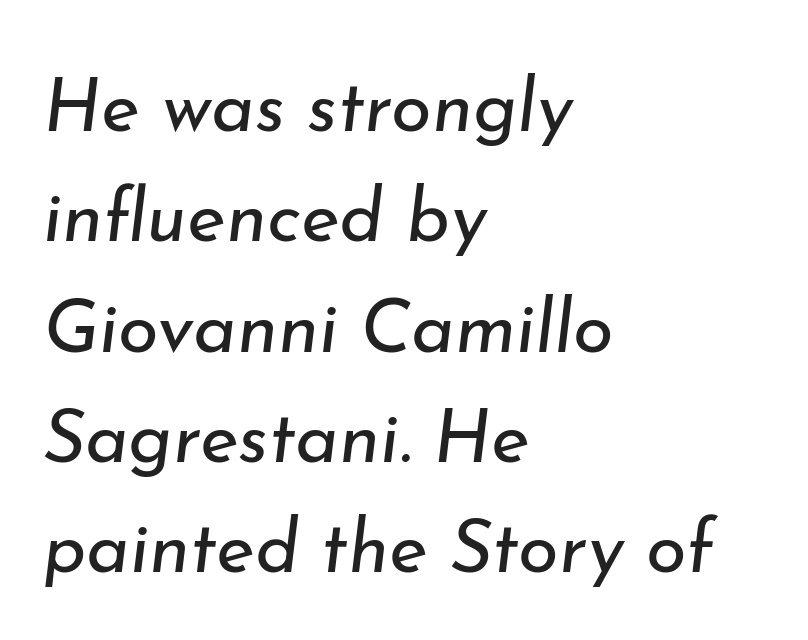
The image shows 74 px regular-weight type, italic (leaning right); set left-aligned, normal line spacing (1.49x), normal letter spacing, not underlined; low stroke contrast and a small x-height.
